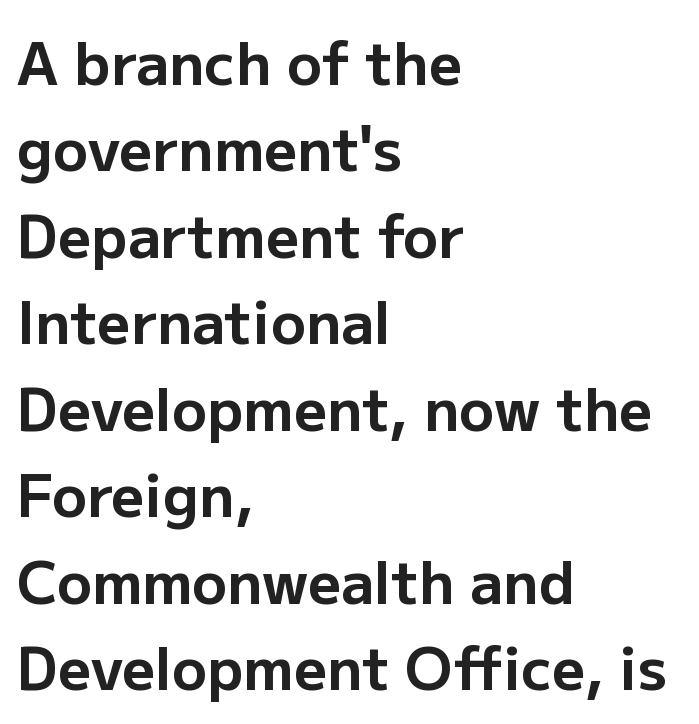
The passage shown is typeset with a sans-serif family. In terms of posture, this sample is upright. Typographic density is high because the face is bold. How are the letters spaced? Ordinarily, with no added tracking. This rendering features lettering with no underline.
